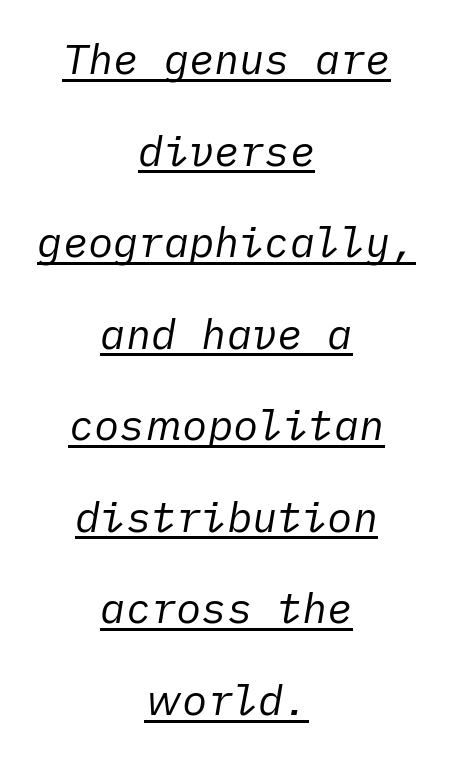
Q: Is the text bold? A: No.
Q: Is the text italic (slanted)? A: Yes, it leans right by about 10 degrees.
Q: Is the text underlined? A: Yes.
Q: How is the paragraph aligned? A: Centered.
Q: Is the spacing between letters normal or unusually wide? A: Normal.
Q: Is the spacing between lines tight, normal or loose? A: Loose.
Q: Width (condensed, normal, or wide)? A: Normal.
Q: Stroke contrast? A: Low.
Q: x-height? A: Medium.
